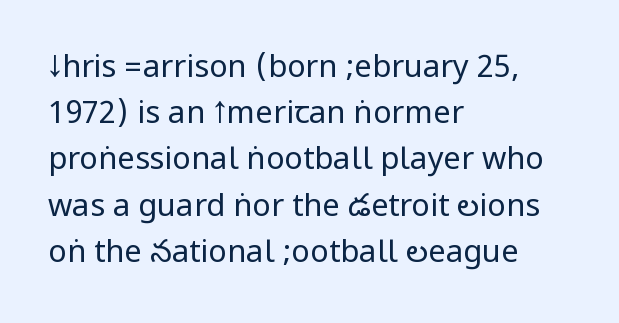
{"serif": "no", "italic": "no", "bold": "no", "weight": "regular", "width": "condensed", "stroke_contrast": "low", "underline": "no", "align": "left", "line_spacing": "normal", "line_spacing_ratio": 1.49, "letter_spacing": "normal", "letter_spacing_em": 0.0, "glyph_px": 31}
